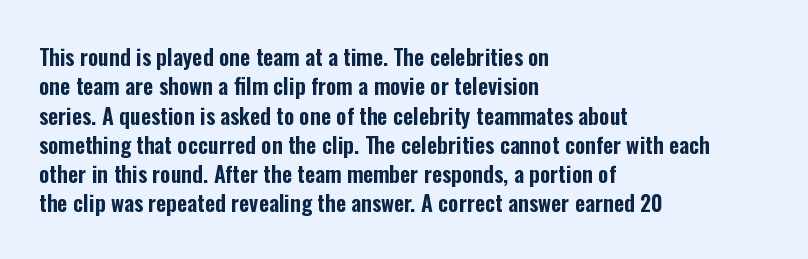
Q: Is the text italic (slanted)? A: No, it is upright.
Q: Is the text underlined? A: No.
Q: How is the paragraph aligned? A: Left-aligned.
Q: Is the spacing between letters normal or unusually wide? A: Normal.
Q: Is the spacing between lines tight, normal or loose? A: Normal.
